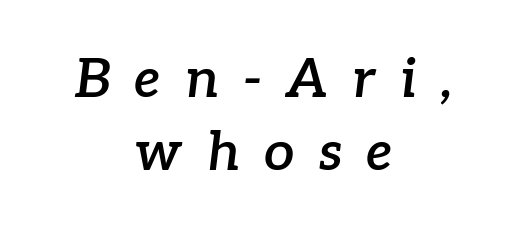
The image shows 54 px semibold serif type, italic (leaning right); set centered, normal line spacing (1.36x), unusually wide letter spacing (+0.45 em), not underlined; low stroke contrast and a medium x-height.
